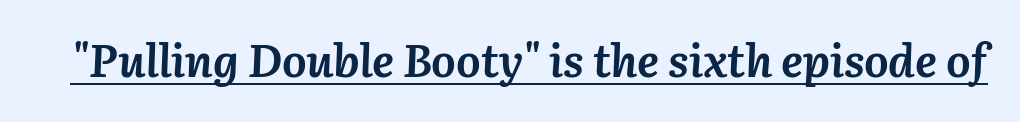
{"italic": "yes", "lean": "right", "slant_degrees": 3, "bold": "yes", "weight": "semibold", "width": "normal", "stroke_contrast": "medium", "x_height": "medium", "monospaced": "no", "underline": "yes", "letter_spacing": "normal", "letter_spacing_em": 0.0, "glyph_px": 46}
